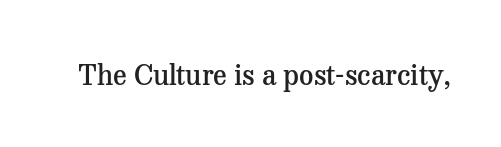
You can tell it's not italic because the verticals are truly vertical. A fair bit of extra ink — the face is semibold, not bold. Students, note that the glyphs here touch the page at normal intervals. Bare-footed words on every line. Little horizontal feet cap the strokes, marking this as serif type. Looks like regular typesetting: each glyph gets only the width it needs.
